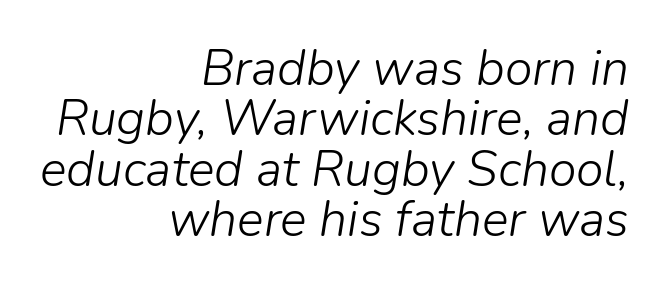
Character widths vary here, with narrow letters taking less room than wide ones. Vertical spacing — tight. Underlining? Definitely not there. Which margin do the lines hug? The right one — the left edge is uneven. The horizontal fit of the characters is conventional and even. An italicized treatment has been applied to the whole sample.
